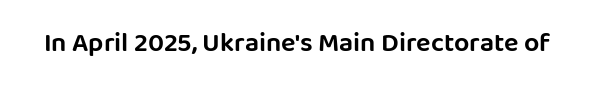
Q: Is the text italic (slanted)? A: No, it is upright.
Q: Is the text underlined? A: No.
Q: Is the spacing between letters normal or unusually wide? A: Normal.
